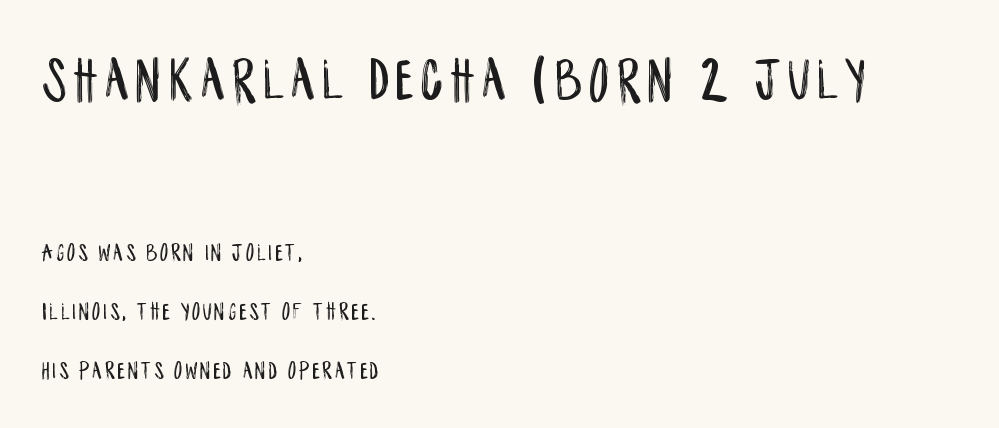
{"serif": "no", "italic": "no", "width": "condensed", "stroke_contrast": "low", "x_height": "large", "monospaced": "no", "underline": "no", "align": "left", "line_spacing": "loose", "line_spacing_ratio": 2.35, "larger_block": "first", "size_ratio": 2.48, "glyph_px": 62}
